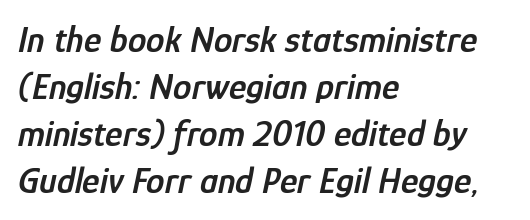
Typeset ragged right — the left edge is the straight one. Typesetter's note: demi weight, one step under bold. Tracking here is standard; glyphs follow each other at the usual distance. This rendering features lettering with no underline. The glyphs look as if they've been sheared to an angle. The designer left line spacing at the default.
